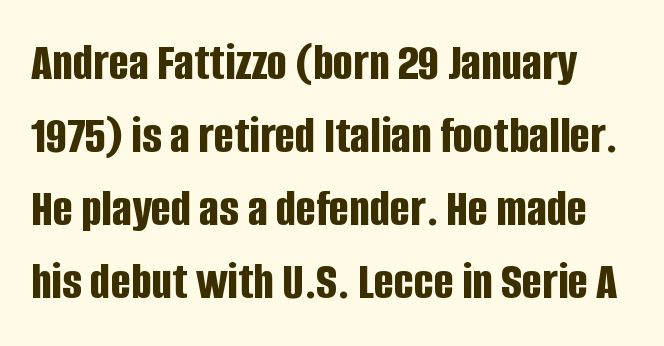
The image shows 53 px bold, condensed sans-serif type, upright; set normal line spacing (1.38x), normal letter spacing, not underlined; low stroke contrast and a large x-height.
